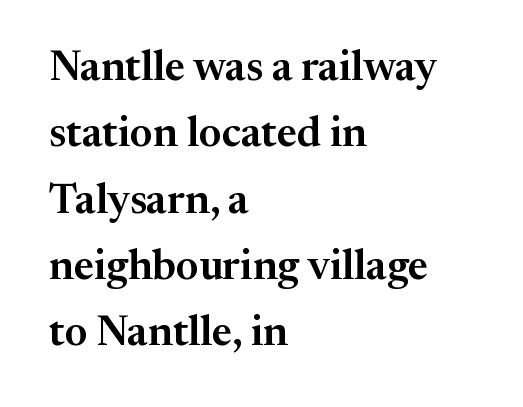
Q: Is the text italic (slanted)? A: No, it is upright.
Q: Is the typeface a serif or a sans-serif typeface? A: Serif.
Q: Is the text underlined? A: No.
Q: How is the paragraph aligned? A: Left-aligned.
Q: Is the spacing between letters normal or unusually wide? A: Normal.
Q: Is the spacing between lines tight, normal or loose? A: Normal.
Q: Width (condensed, normal, or wide)? A: Normal.
Q: Stroke contrast? A: Medium.
Q: x-height? A: Medium.
Q: Monospaced? A: No.
